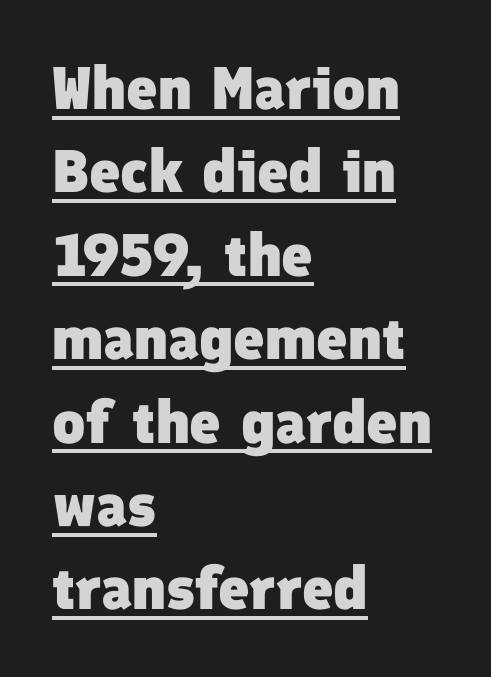
{"serif": "no", "bold": "yes", "weight": "heavy", "width": "normal", "stroke_contrast": "low", "x_height": "medium", "monospaced": "no", "underline": "yes", "align": "left", "line_spacing": "normal", "line_spacing_ratio": 1.39, "letter_spacing": "normal", "letter_spacing_em": 0.0, "glyph_px": 60}
